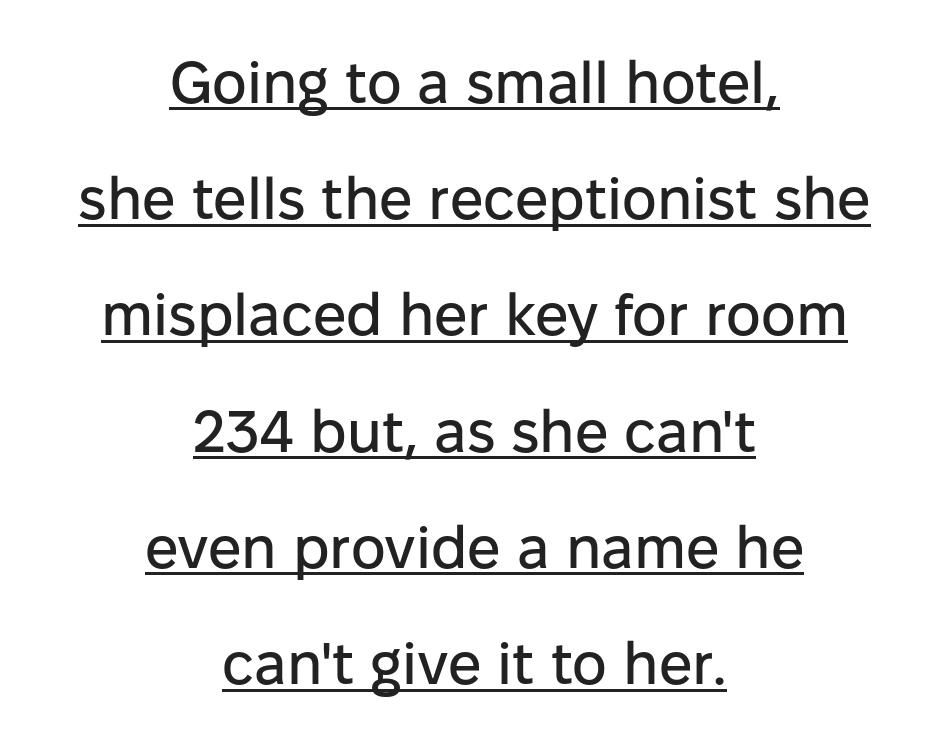
Both edges are ragged and mirror each other, which tells us the setting is centered. It's the straight-up-and-down kind of type. In designer terms, the underline attribute is active on this setting. These lines are composed in type without serifs. The letters advance in unequal steps, a hallmark of proportional type. In terms of leading, this rendering errs on the spacious side.
